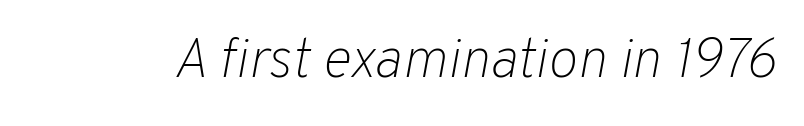
The image shows 56 px light type, italic (leaning right); set normal letter spacing, not underlined; low stroke contrast and a medium x-height.
